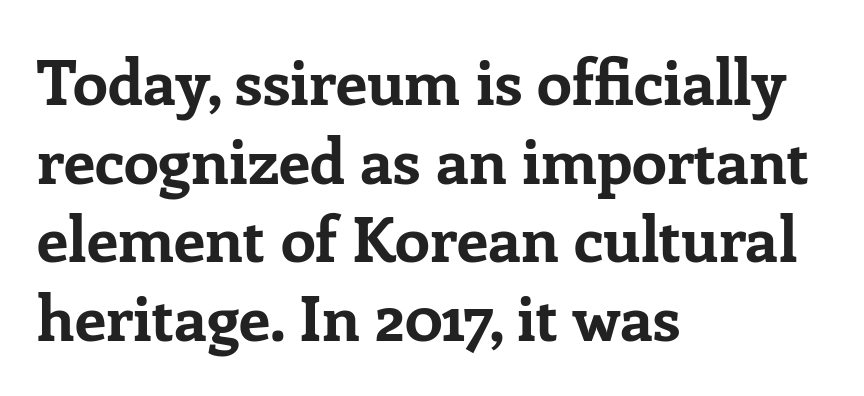
Q: Is the text bold? A: Yes.
Q: Is the text italic (slanted)? A: No, it is upright.
Q: Is the typeface a serif or a sans-serif typeface? A: Serif.
Q: Is the text underlined? A: No.
Q: How is the paragraph aligned? A: Left-aligned.
Q: Is the spacing between letters normal or unusually wide? A: Normal.
Q: Is the spacing between lines tight, normal or loose? A: Normal.
Q: Width (condensed, normal, or wide)? A: Normal.
Q: Stroke contrast? A: Low.
Q: x-height? A: Medium.
Q: Monospaced? A: No.
